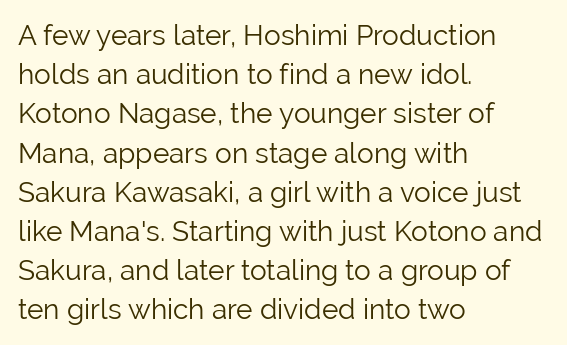
Q: Is the text bold? A: No.
Q: Is the text italic (slanted)? A: No, it is upright.
Q: Is the typeface a serif or a sans-serif typeface? A: Sans-serif.
Q: Is the text underlined? A: No.
Q: How is the paragraph aligned? A: Left-aligned.
Q: Is the spacing between letters normal or unusually wide? A: Normal.
Q: Is the spacing between lines tight, normal or loose? A: Normal.
Q: Width (condensed, normal, or wide)? A: Normal.
Q: Stroke contrast? A: Low.
Q: x-height? A: Medium.
Q: Monospaced? A: No.
